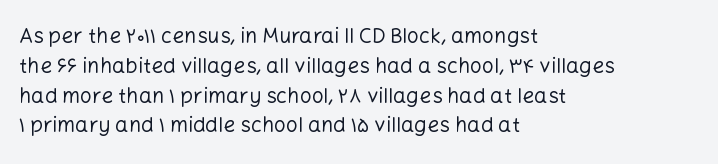
Q: Is the text bold? A: No.
Q: Is the text italic (slanted)? A: No, it is upright.
Q: Is the text underlined? A: No.
Q: How is the paragraph aligned? A: Left-aligned.
Q: Is the spacing between letters normal or unusually wide? A: Normal.
Q: Is the spacing between lines tight, normal or loose? A: Normal.
